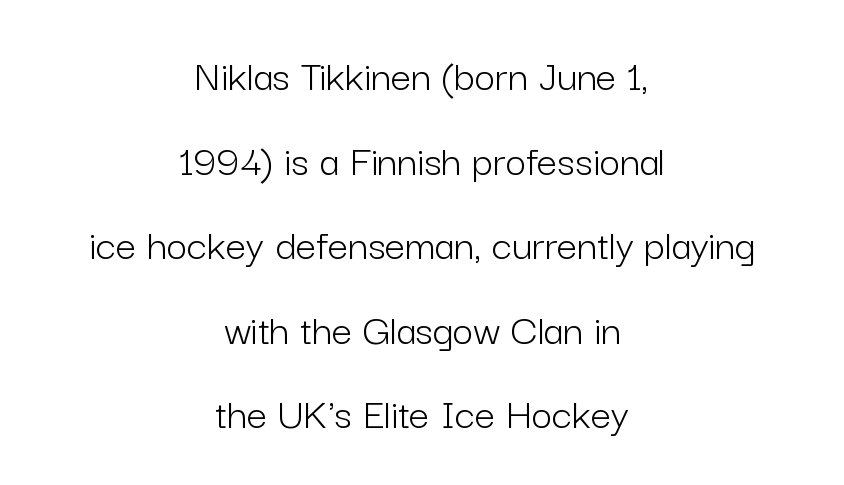
The image shows 45 px light sans-serif type, upright; set centered, line spacing 1.88x, normal letter spacing, not underlined; low stroke contrast and a medium x-height.
